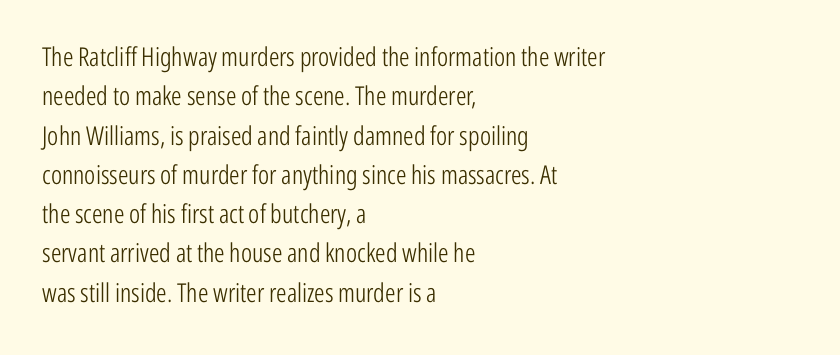
The image shows 26 px text type, upright; set left-aligned, normal line spacing (1.51x), normal letter spacing, not underlined.
